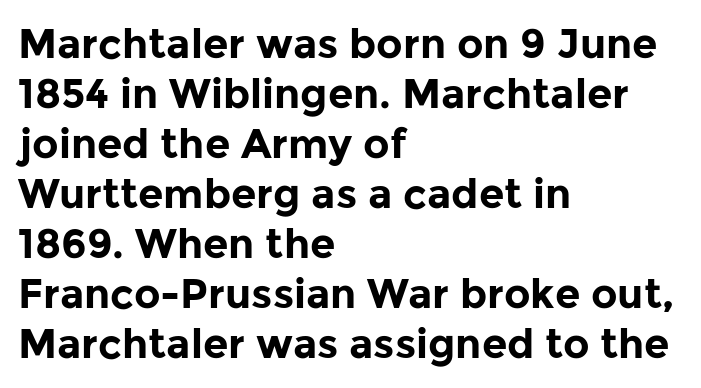
The image shows 41 px bold sans-serif type, upright; set left-aligned, line spacing 1.22x, normal letter spacing, not underlined; low stroke contrast and a medium x-height.
